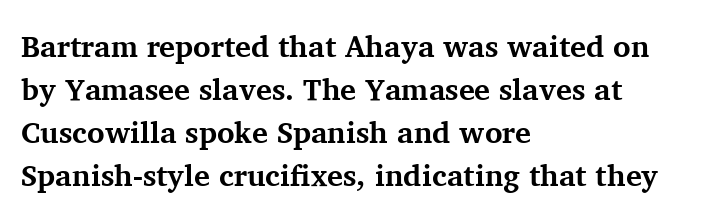
The lines sit at an ordinary, default distance from one another. You could call the tracking neutral — neither tight nor loose. A typesetter would call this proportional, since set widths differ per character. The text was rendered using a seriffed face with decorative stroke endings. Plain, unruled lines of type.
